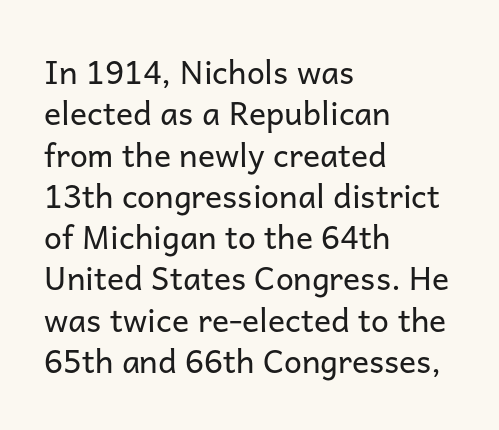
Q: Is the text bold? A: No.
Q: Is the text italic (slanted)? A: No, it is upright.
Q: Is the typeface a serif or a sans-serif typeface? A: Sans-serif.
Q: Is the text underlined? A: No.
Q: How is the paragraph aligned? A: Left-aligned.
Q: Is the spacing between letters normal or unusually wide? A: Normal.
Q: Is the spacing between lines tight, normal or loose? A: Normal.
Q: Width (condensed, normal, or wide)? A: Normal.
Q: Stroke contrast? A: Low.
Q: x-height? A: Medium.
Q: Monospaced? A: No.
